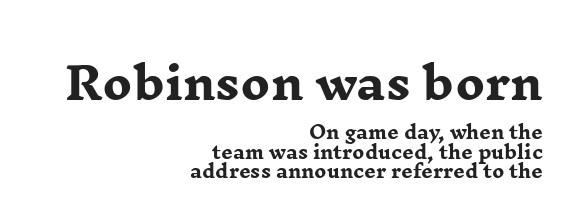
Q: Is the text bold? A: Yes.
Q: Is the text italic (slanted)? A: No, it is upright.
Q: Is the typeface a serif or a sans-serif typeface? A: Serif.
Q: Is the text underlined? A: No.
Q: How is the paragraph aligned? A: Right-aligned.
Q: Is the spacing between letters normal or unusually wide? A: Normal.
Q: Is the spacing between lines tight, normal or loose? A: Tight.
Q: Which block of text is set in a larger size, the first (top) or the second (bottom)? A: The first (top) one.
Q: Width (condensed, normal, or wide)? A: Wide.
Q: Stroke contrast? A: Low.
Q: x-height? A: Medium.
Q: Monospaced? A: No.
